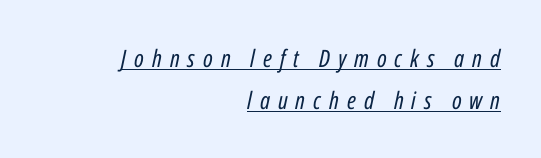
{"italic": "yes", "lean": "right", "slant_degrees": 12, "bold": "no", "underline": "yes", "align": "right", "line_spacing_ratio": 1.75, "letter_spacing": "wide", "letter_spacing_em": 0.33, "glyph_px": 24}
